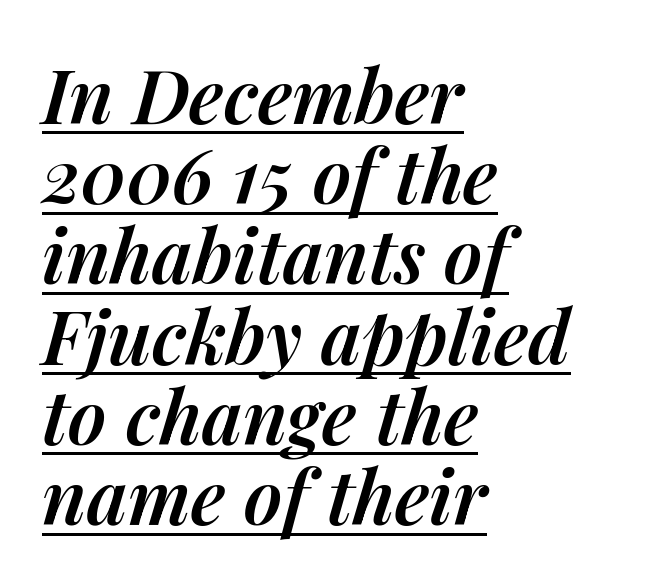
A rule runs beneath these lines of type. Default kerning and tracking; the words read as compact shapes. Bold? Not quite — semibold, heavier than regular but stopping short. How would I describe the line gaps? Narrow and economical. Quick note: italic.
